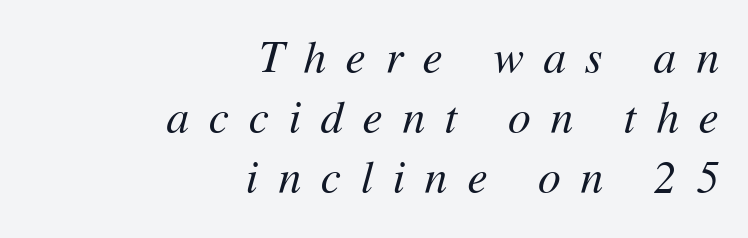
Character widths vary here, with narrow letters taking less room than wide ones. Stem width sits at or under what a default text font uses. Look at the tracking — it's clearly loosened, letters drifting apart. Plain, unruled lines of type.
